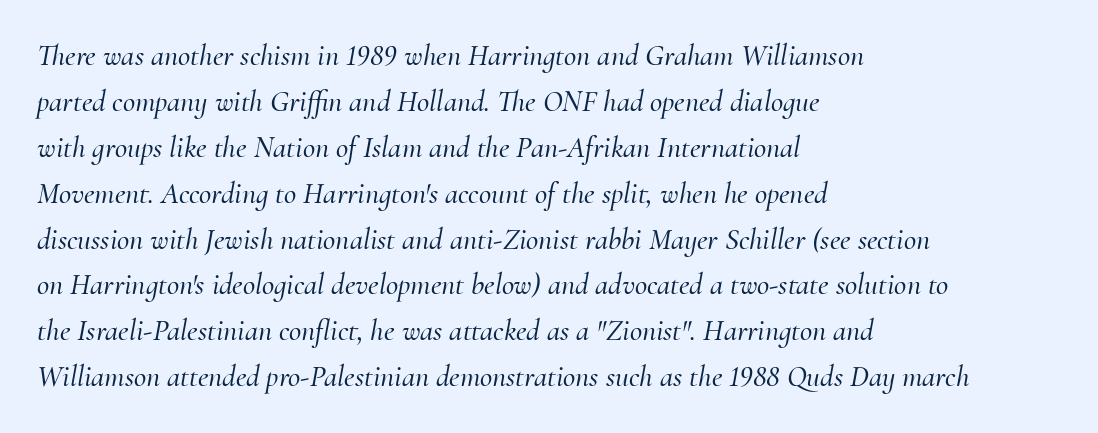
{"serif": "yes", "italic": "yes", "lean": "right", "slant_degrees": 10, "width": "normal", "stroke_contrast": "medium", "x_height": "small", "monospaced": "no", "underline": "no", "align": "left", "line_spacing": "normal", "line_spacing_ratio": 1.53, "letter_spacing": "normal", "letter_spacing_em": 0.0, "glyph_px": 30}
